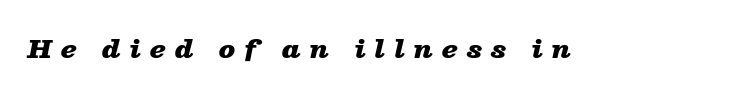
{"italic": "yes", "lean": "right", "slant_degrees": 13, "bold": "yes", "underline": "no", "letter_spacing": "wide", "letter_spacing_em": 0.38, "glyph_px": 24}
